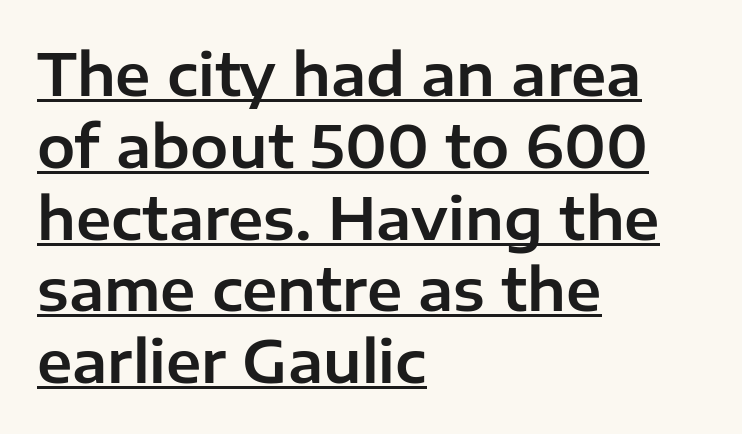
The image shows 57 px sans-serif type, upright; set left-aligned, normal line spacing (1.26x), normal letter spacing, underlined; low stroke contrast and a medium x-height.
